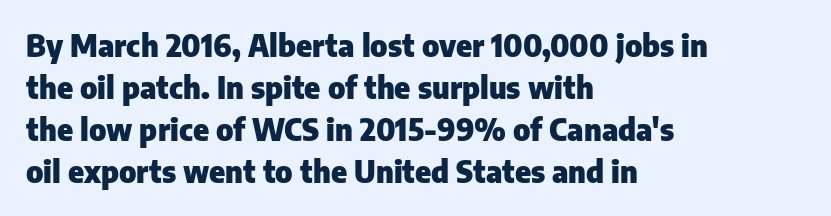
{"serif": "no", "italic": "no", "bold": "yes", "weight": "heavy", "width": "normal", "stroke_contrast": "low", "x_height": "medium", "monospaced": "no", "underline": "no", "align": "left", "line_spacing": "normal", "line_spacing_ratio": 1.4, "letter_spacing": "normal", "letter_spacing_em": 0.0, "glyph_px": 30}
